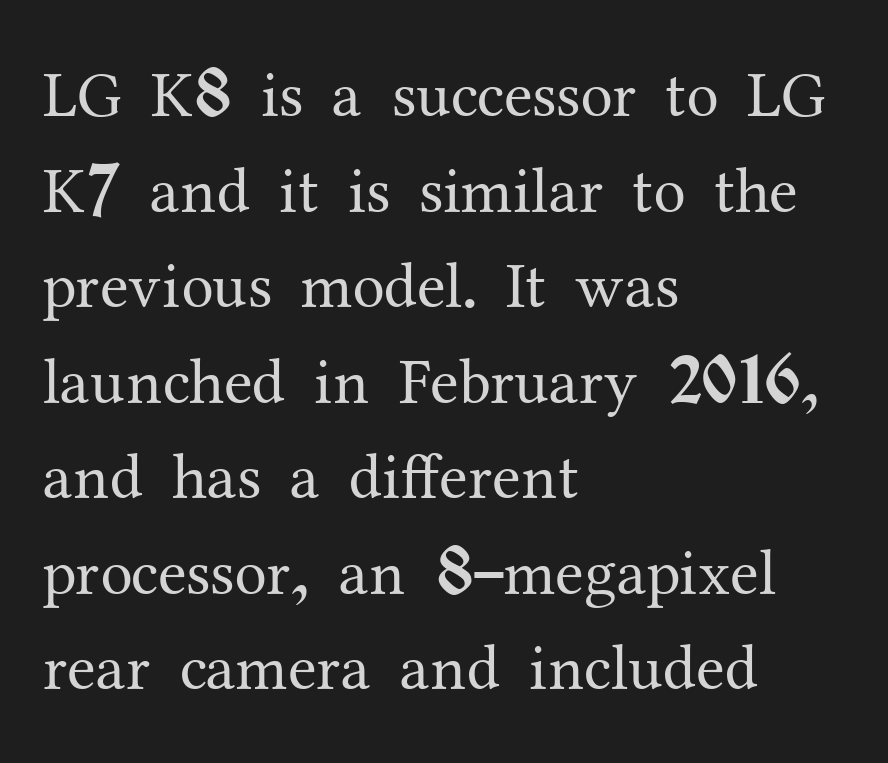
Q: Is the text bold? A: No.
Q: Is the text italic (slanted)? A: No, it is upright.
Q: Is the typeface a serif or a sans-serif typeface? A: Serif.
Q: Is the text underlined? A: No.
Q: How is the paragraph aligned? A: Left-aligned.
Q: Is the spacing between letters normal or unusually wide? A: Normal.
Q: Is the spacing between lines tight, normal or loose? A: Normal.
Q: Width (condensed, normal, or wide)? A: Normal.
Q: Stroke contrast? A: Medium.
Q: x-height? A: Medium.
Q: Monospaced? A: No.
